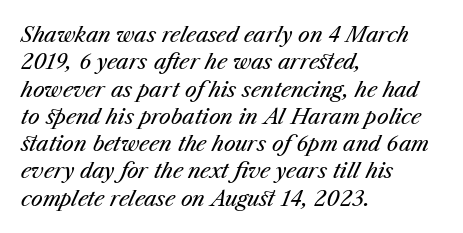
{"italic": "yes", "lean": "right", "slant_degrees": 23, "bold": "no", "underline": "no", "align": "left", "line_spacing": "normal", "line_spacing_ratio": 1.3, "letter_spacing": "normal", "letter_spacing_em": 0.0, "glyph_px": 21}
